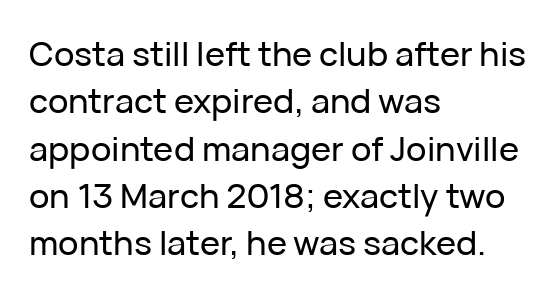
{"serif": "no", "italic": "no", "width": "normal", "stroke_contrast": "low", "x_height": "medium", "monospaced": "no", "underline": "no", "align": "left", "line_spacing": "normal", "line_spacing_ratio": 1.39, "letter_spacing": "normal", "letter_spacing_em": 0.0, "glyph_px": 34}
